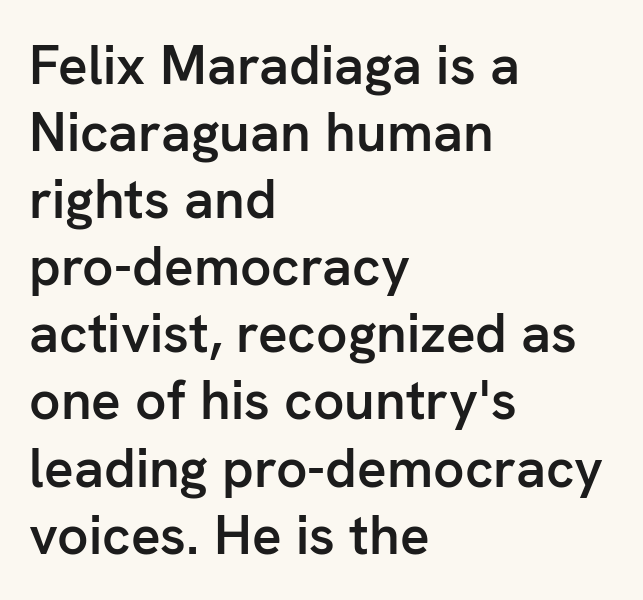
Honestly, the letter spacing is just normal — you wouldn't notice it. Vertical strokes here are truly vertical. On the weight axis this lands at semibold, roughly 600. Looks like regular typesetting: each glyph gets only the width it needs. Beneath every word, the page is bare. What kind of face is this? One without serifs — a sans.
